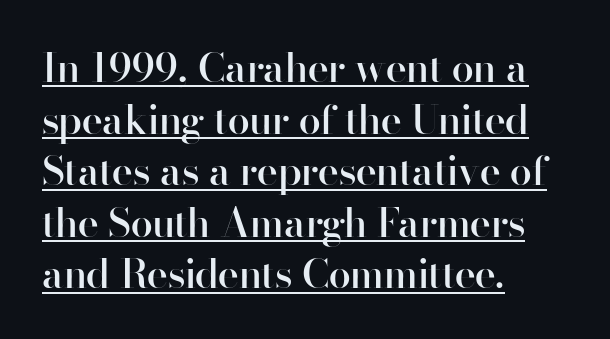
The rendering uses natural spacing where letterforms have individual widths. As a designer I'd log this as weight 600, semibold. The passage shown has conventional tracking throughout. Does the copy run flush right? No — it runs flush left.
